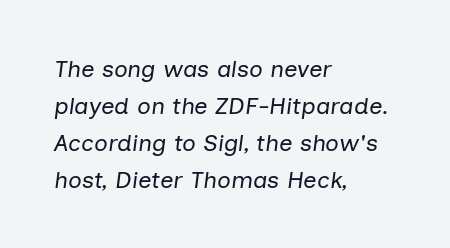
Leading matches the norm, producing a regular column. Letter spacing: default. The space directly below the letters is spotless. Is the block centered? No — it sits flush against the left margin.
